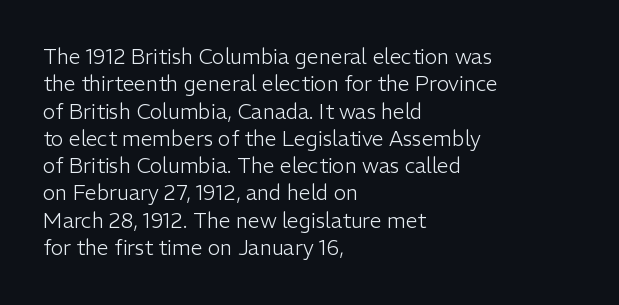
The image shows 21 px text type, upright; set left-aligned, normal line spacing (1.3x), normal letter spacing, not underlined.
